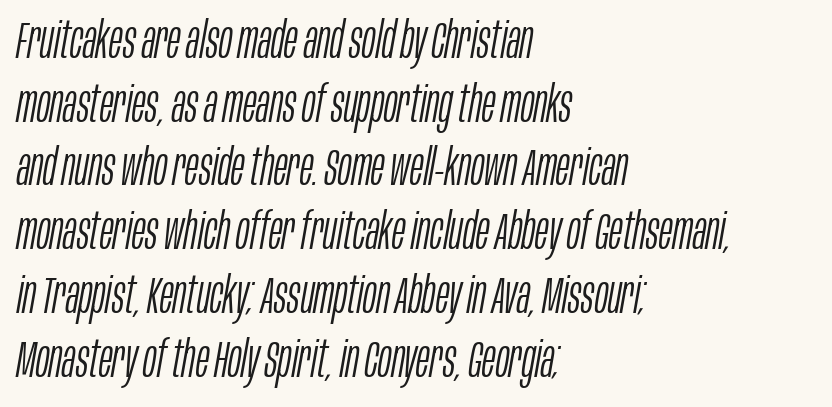
{"italic": "yes", "lean": "right", "slant_degrees": 10, "bold": "no", "weight": "light", "width": "condensed", "stroke_contrast": "low", "x_height": "large", "monospaced": "no", "underline": "no", "align": "left", "line_spacing": "normal", "line_spacing_ratio": 1.25, "letter_spacing": "normal", "letter_spacing_em": 0.0, "glyph_px": 51}
